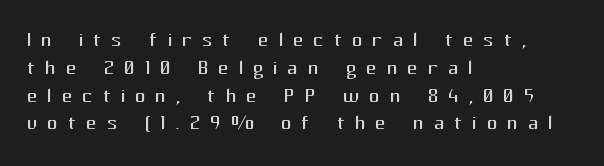
{"italic": "no", "bold": "no", "underline": "no", "align": "left", "line_spacing": "tight", "line_spacing_ratio": 1.03, "letter_spacing": "wide", "letter_spacing_em": 0.35, "glyph_px": 27}
